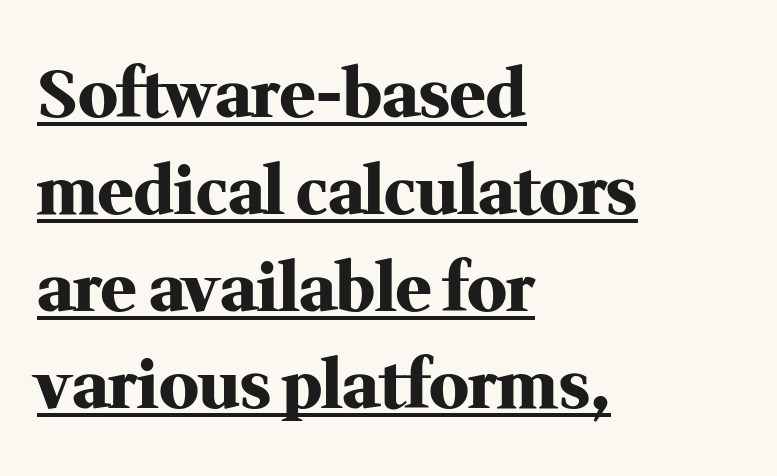
{"serif": "yes", "italic": "no", "bold": "yes", "weight": "heavy", "width": "normal", "stroke_contrast": "medium", "x_height": "medium", "monospaced": "no", "underline": "yes", "align": "left", "line_spacing": "normal", "line_spacing_ratio": 1.47, "letter_spacing": "normal", "letter_spacing_em": 0.0, "glyph_px": 66}
